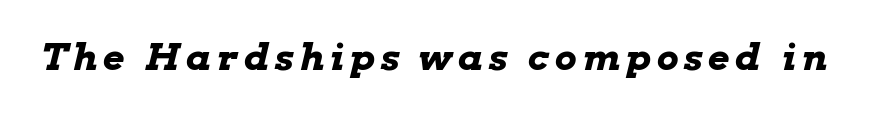
The image shows 37 px bold, wide type, italic (leaning right); set not underlined; low stroke contrast and a medium x-height.
